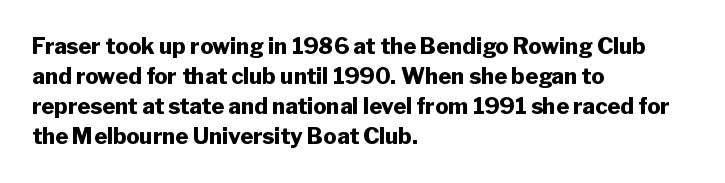
The image shows 22 px bold type, upright; set left-aligned, normal line spacing (1.37x), normal letter spacing, not underlined.
